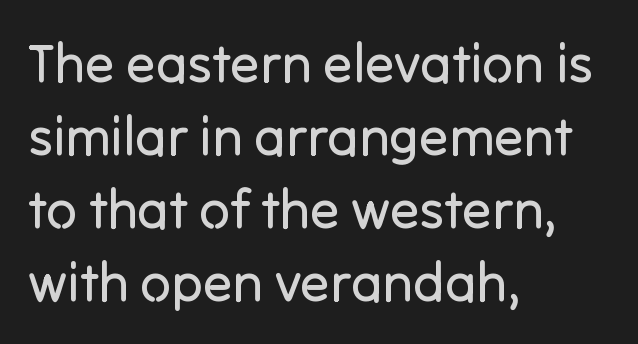
The lettering stays uniformly vertical, giving the passage a roman look. Horizontal bands of white between lines are of average thickness. Alignment: flush left. Spacing verdict: proportional, widths tailored to each character. Is the type heavy? It reads as light-to-regular instead.
